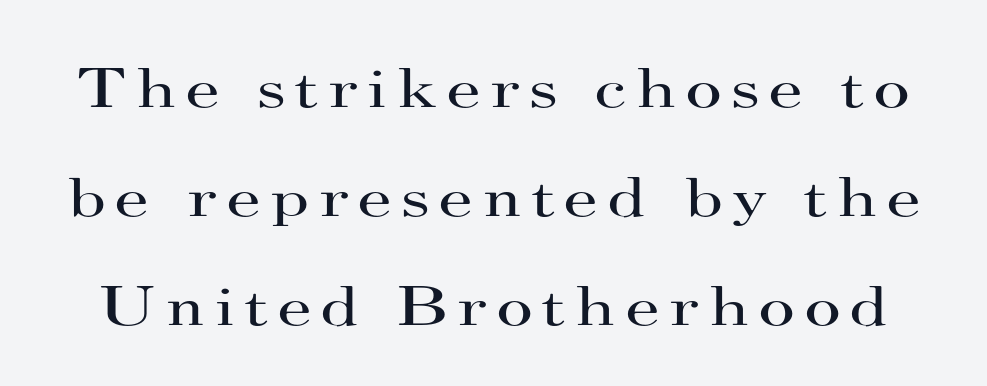
The image shows 57 px regular-weight, wide serif type, upright; set loose line spacing (1.91x), not underlined; high stroke contrast and a small x-height.
